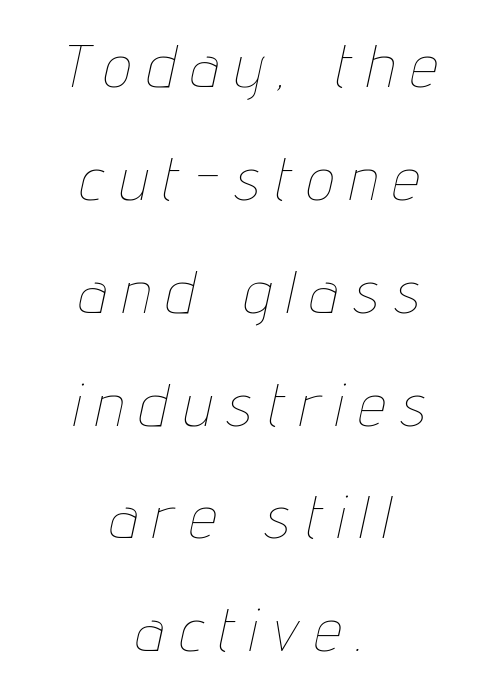
Q: Is the text bold? A: No.
Q: Is the text italic (slanted)? A: Yes, it leans right by about 12 degrees.
Q: Is the text underlined? A: No.
Q: How is the paragraph aligned? A: Centered.
Q: Is the spacing between letters normal or unusually wide? A: Unusually wide.
Q: Width (condensed, normal, or wide)? A: Condensed.
Q: Stroke contrast? A: Low.
Q: x-height? A: Medium.
Q: Monospaced? A: No.
